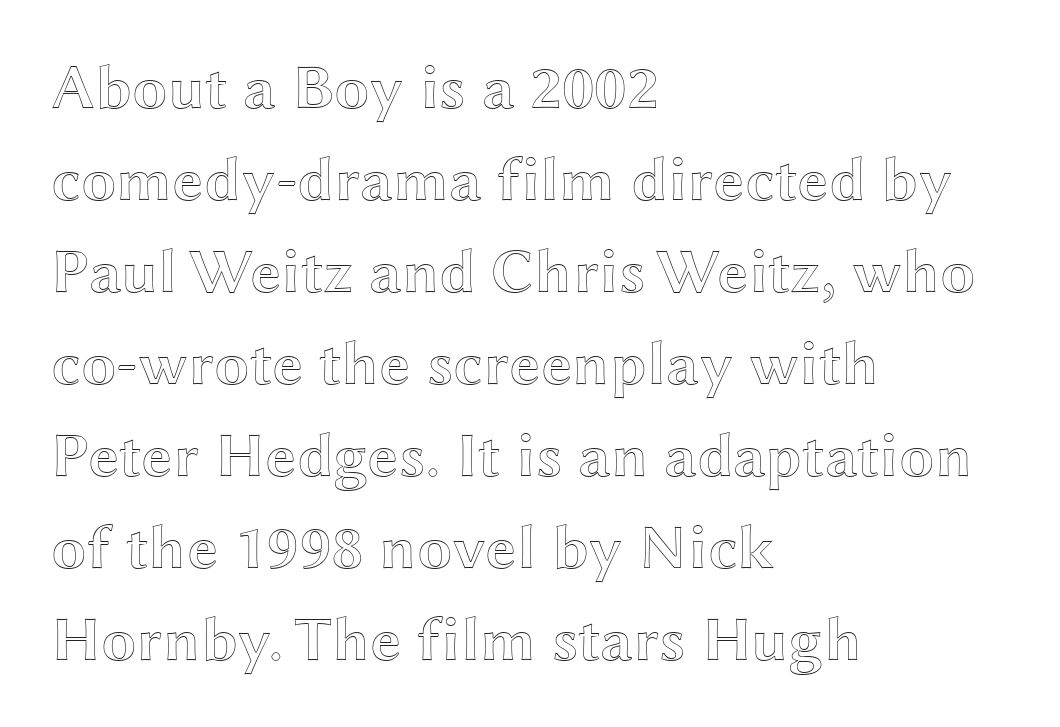
Q: Is the text italic (slanted)? A: No, it is upright.
Q: Is the text underlined? A: No.
Q: How is the paragraph aligned? A: Left-aligned.
Q: Is the spacing between letters normal or unusually wide? A: Normal.
Q: Is the spacing between lines tight, normal or loose? A: Normal.
Q: Width (condensed, normal, or wide)? A: Wide.
Q: x-height? A: Medium.
Q: Monospaced? A: No.
